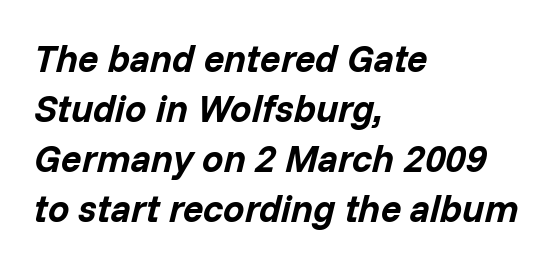
The image shows 38 px bold type, italic (leaning right); set left-aligned, normal line spacing (1.32x), normal letter spacing, not underlined; low stroke contrast and a medium x-height.
